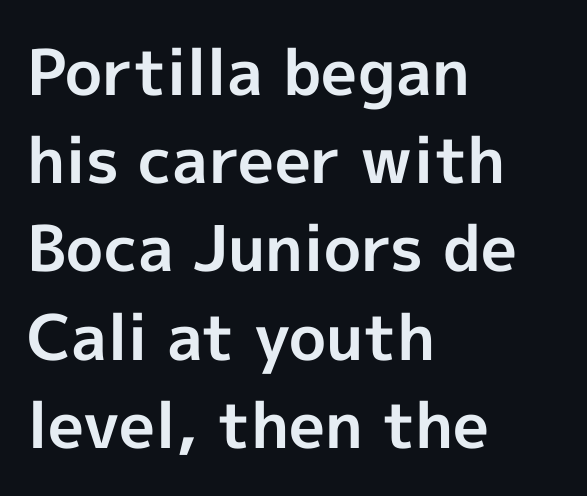
The image shows 63 px bold sans-serif type, upright; set left-aligned, normal line spacing (1.4x), normal letter spacing, not underlined; a medium x-height.
